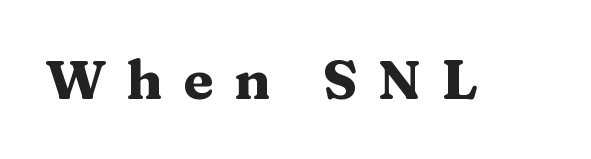
I'd call this a serif setting — the letters wear small feet. The letters are spread apart with noticeably loose tracking. As a designer I'd log this as weight 700, bold. Posture: upright roman. The words here are not underlined.
